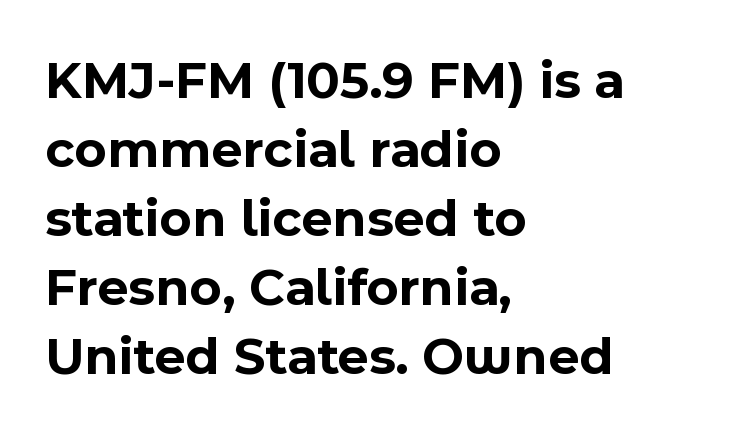
{"serif": "no", "italic": "no", "bold": "yes", "weight": "bold", "width": "normal", "x_height": "medium", "monospaced": "no", "underline": "no", "align": "left", "line_spacing": "normal", "line_spacing_ratio": 1.28, "letter_spacing": "normal", "letter_spacing_em": 0.0, "glyph_px": 54}
